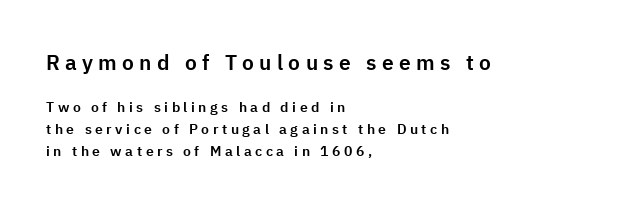
The image shows 21 px text type, upright; set left-aligned, normal line spacing (1.57x), unusually wide letter spacing (+0.25 em), not underlined; the first (top) block is 1.5x larger.
